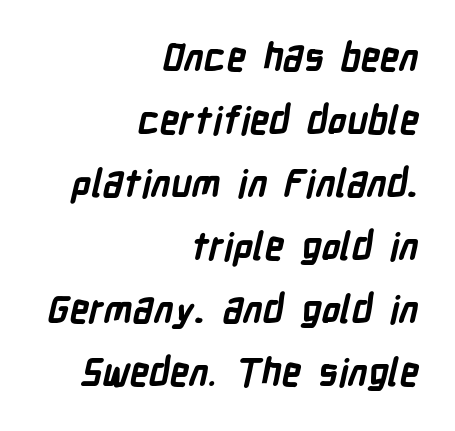
Q: Is the text bold? A: Yes.
Q: Is the typeface a serif or a sans-serif typeface? A: Sans-serif.
Q: Is the text underlined? A: No.
Q: How is the paragraph aligned? A: Right-aligned.
Q: Is the spacing between letters normal or unusually wide? A: Normal.
Q: Is the spacing between lines tight, normal or loose? A: Normal.
Q: Width (condensed, normal, or wide)? A: Condensed.
Q: Stroke contrast? A: Low.
Q: x-height? A: Medium.
Q: Monospaced? A: No.
